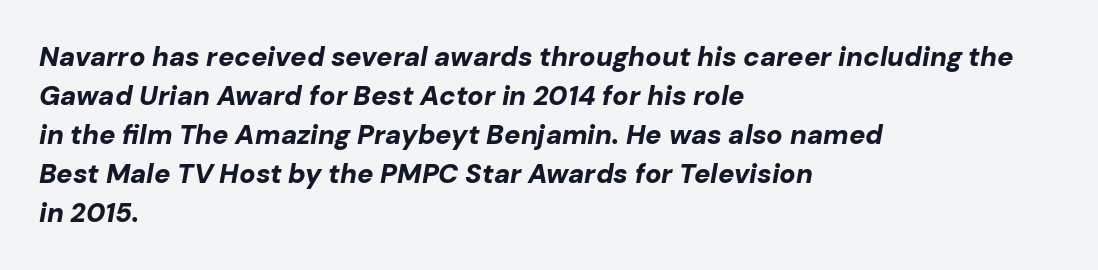
{"italic": "yes", "lean": "right", "slant_degrees": 10, "bold": "yes", "underline": "no", "align": "left", "line_spacing": "normal", "line_spacing_ratio": 1.44, "letter_spacing": "normal", "letter_spacing_em": 0.0, "glyph_px": 27}
